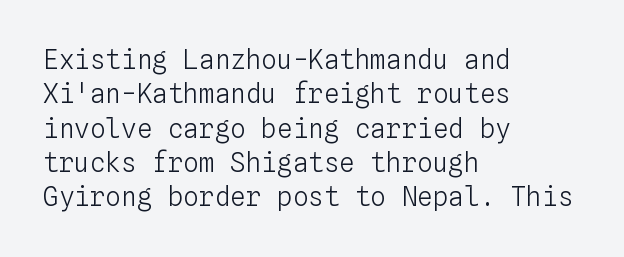
Leftover space on each line is placed entirely after the last word. Notice how the stems are strictly vertical — no italics here. The rendering uses a moderate line-height, typical for paragraphs. Underlining? Definitely not there. A light-to-regular cut is what we see here.
